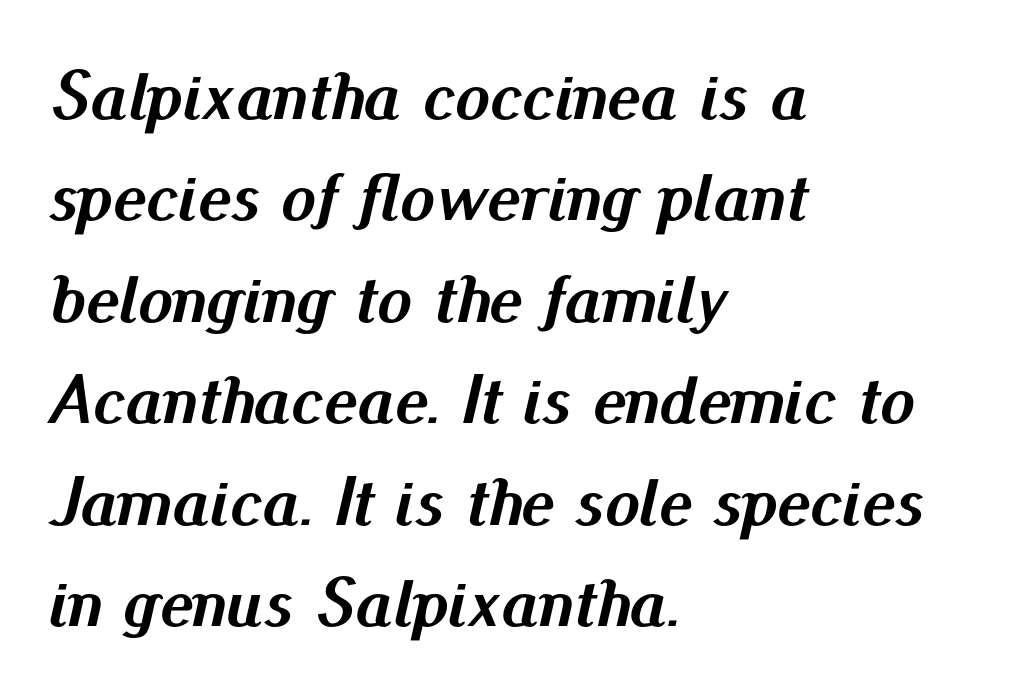
A bare baseline throughout the passage. Regular leading. Letter spacing: default. Do the characters align in a grid? No, the font is proportional. These lines are set flush left with a ragged right edge. Notice how thick the strokes are: this is what a full bold looks like.
